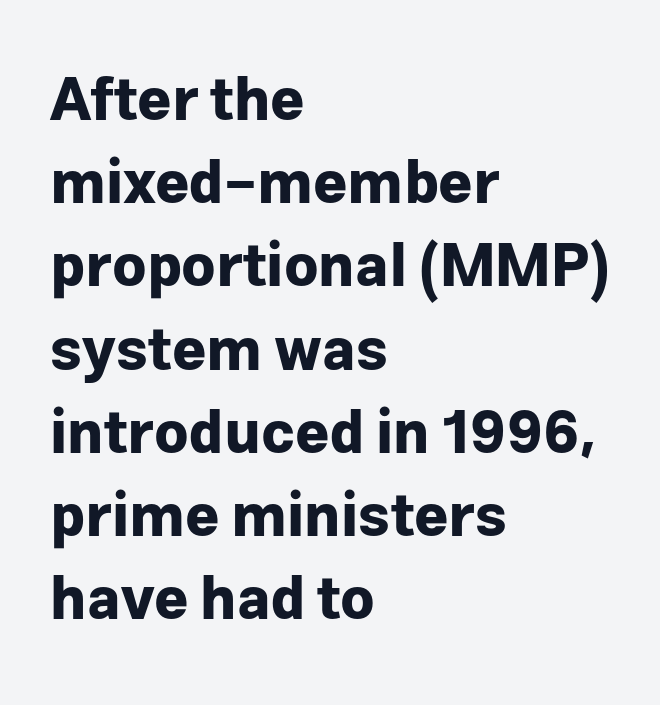
{"serif": "no", "italic": "no", "bold": "yes", "weight": "bold", "width": "normal", "stroke_contrast": "low", "x_height": "medium", "monospaced": "no", "underline": "no", "align": "left", "line_spacing": "normal", "line_spacing_ratio": 1.41, "letter_spacing": "normal", "letter_spacing_em": 0.0, "glyph_px": 59}
